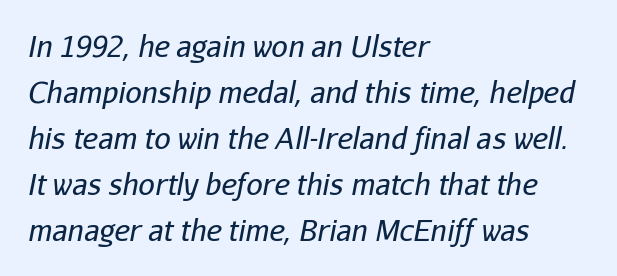
The image shows 29 px regular-weight type, italic (leaning right); set left-aligned, normal line spacing (1.59x), normal letter spacing, not underlined; low stroke contrast and a medium x-height.
